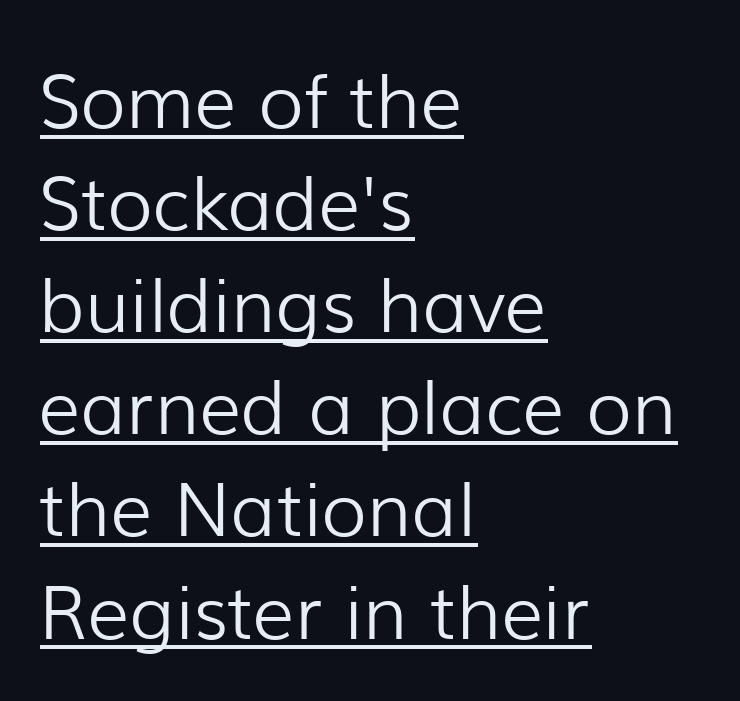
The type is set solid horizontally, with unmodified tracking. Quick note: interline space is typical. Each letter keeps its own natural width here, so spacing adapts to shape. The characters are drawn with everyday or finer stroke widths. To sum up the face: it is a sans, with no serifs.
